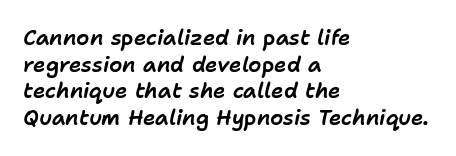
Q: Is the text italic (slanted)? A: Yes, it leans right by about 11 degrees.
Q: Is the text underlined? A: No.
Q: How is the paragraph aligned? A: Left-aligned.
Q: Is the spacing between letters normal or unusually wide? A: Normal.
Q: Is the spacing between lines tight, normal or loose? A: Normal.
